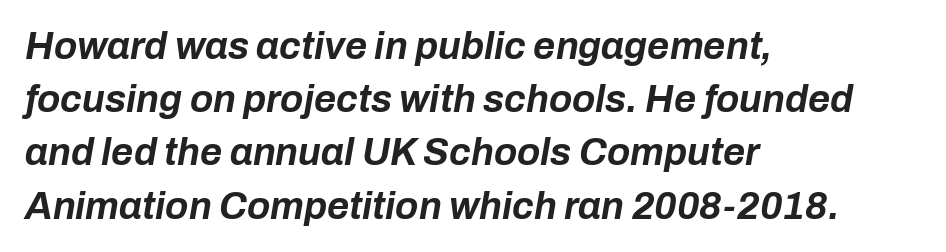
{"italic": "yes", "lean": "right", "slant_degrees": 10, "bold": "yes", "weight": "bold", "width": "normal", "stroke_contrast": "low", "x_height": "medium", "monospaced": "no", "underline": "no", "align": "left", "line_spacing": "normal", "line_spacing_ratio": 1.4, "letter_spacing": "normal", "letter_spacing_em": 0.0, "glyph_px": 38}
